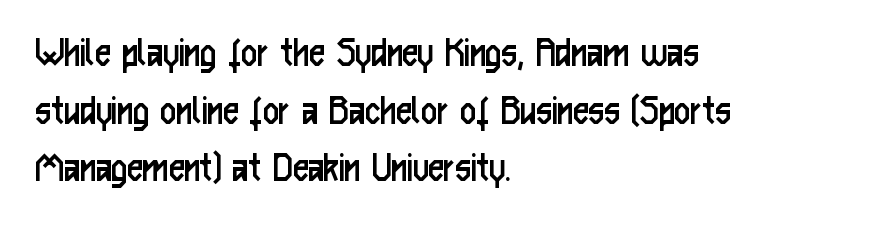
{"serif": "no", "italic": "no", "bold": "no", "weight": "regular", "width": "condensed", "stroke_contrast": "low", "x_height": "medium", "monospaced": "no", "underline": "no", "align": "left", "line_spacing": "normal", "line_spacing_ratio": 1.31, "letter_spacing": "normal", "letter_spacing_em": 0.0, "glyph_px": 44}
